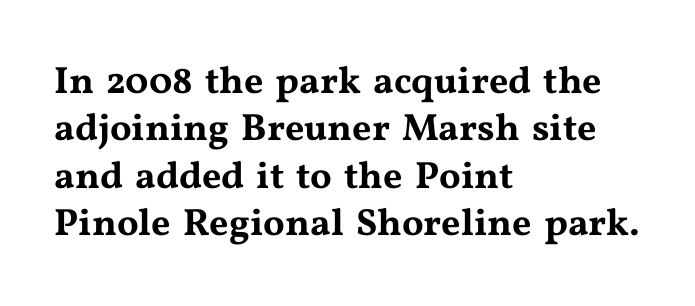
Every character sits straight up, as roman type does. This rendering leaves character spacing at its baseline value. Here the designer chose a conventional face with non-uniform glyph widths. This rendering employs a face with finishing strokes, i.e., a serif.
